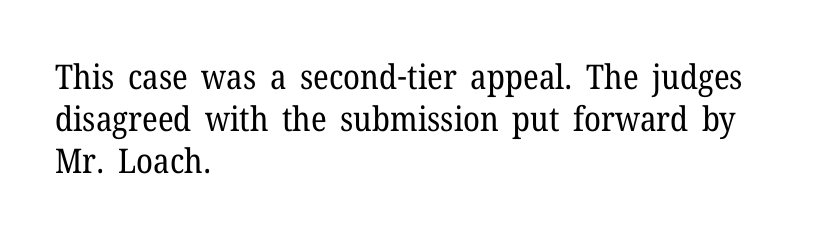
Stroke thickness stays within the range of a standard reading face or lighter. Is there any slant? The stems are plumb. This sample has the flowing, uneven cadence of proportional lettering. Unmarked baselines from the first word to the last. The lines are quadded left. Students, note that the glyphs here touch the page at normal intervals.
